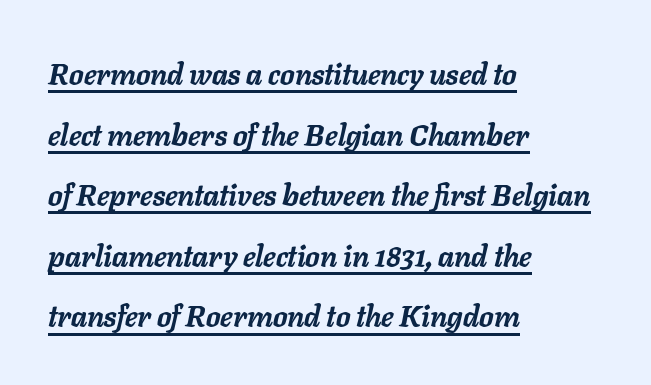
Q: Is the text bold? A: Yes.
Q: Is the text italic (slanted)? A: Yes, it leans right by about 11 degrees.
Q: Is the text underlined? A: Yes.
Q: How is the paragraph aligned? A: Left-aligned.
Q: Is the spacing between letters normal or unusually wide? A: Normal.
Q: Is the spacing between lines tight, normal or loose? A: Loose.
Q: Width (condensed, normal, or wide)? A: Normal.
Q: Stroke contrast? A: Low.
Q: x-height? A: Medium.
Q: Monospaced? A: No.
